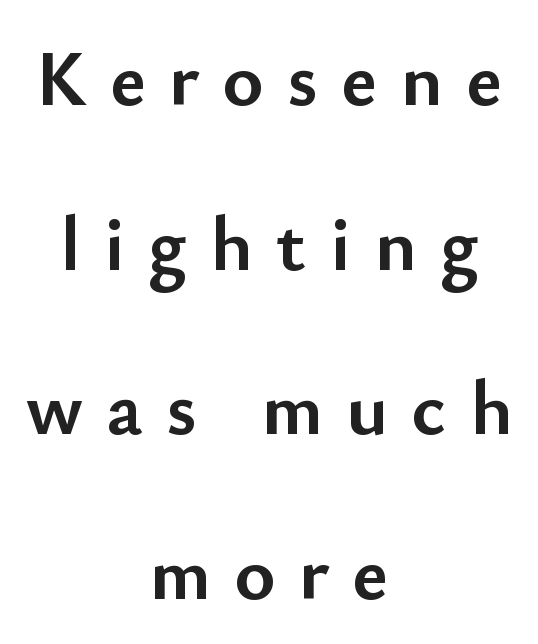
Horizontal bands of white between lines are thick stripes. The characters display no serif detailing; their extremities are plain. Do the characters align in a grid? No, the font is proportional. Short note: letters widely spaced. Pretty heavy lettering here — definitely bold.
